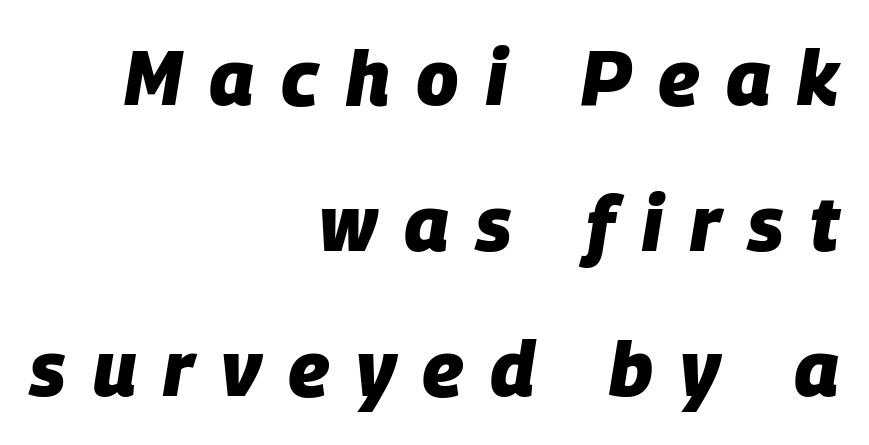
In terms of letterspacing, this is a distinctly airy, spread setting. The rendering applies a slant to the glyphs. Character widths vary here, with narrow letters taking less room than wide ones. A flush-right, rag-left setting is used for this passage.
